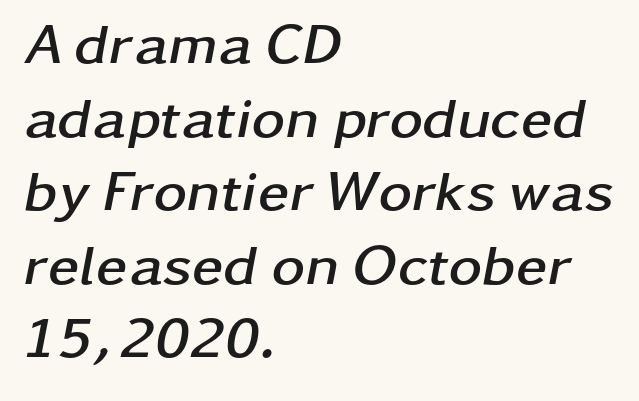
{"italic": "yes", "lean": "right", "slant_degrees": 11, "bold": "yes", "weight": "semibold", "width": "wide", "stroke_contrast": "low", "x_height": "medium", "monospaced": "no", "underline": "no", "align": "left", "line_spacing": "normal", "line_spacing_ratio": 1.29, "letter_spacing": "normal", "letter_spacing_em": 0.0, "glyph_px": 57}
